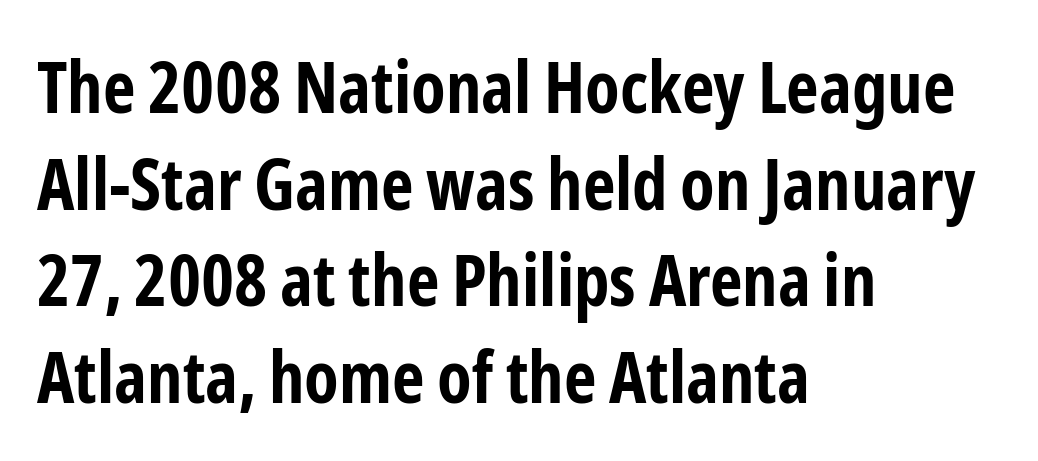
The passage shown is typed in a proportional face where columns would drift. Rendered with straight, roman letterforms. The face used here is a sans, in the tradition of grotesques and geometrics. The specimen omits any rule beneath the text block's lines. Default kerning and tracking; the words read as compact shapes.
